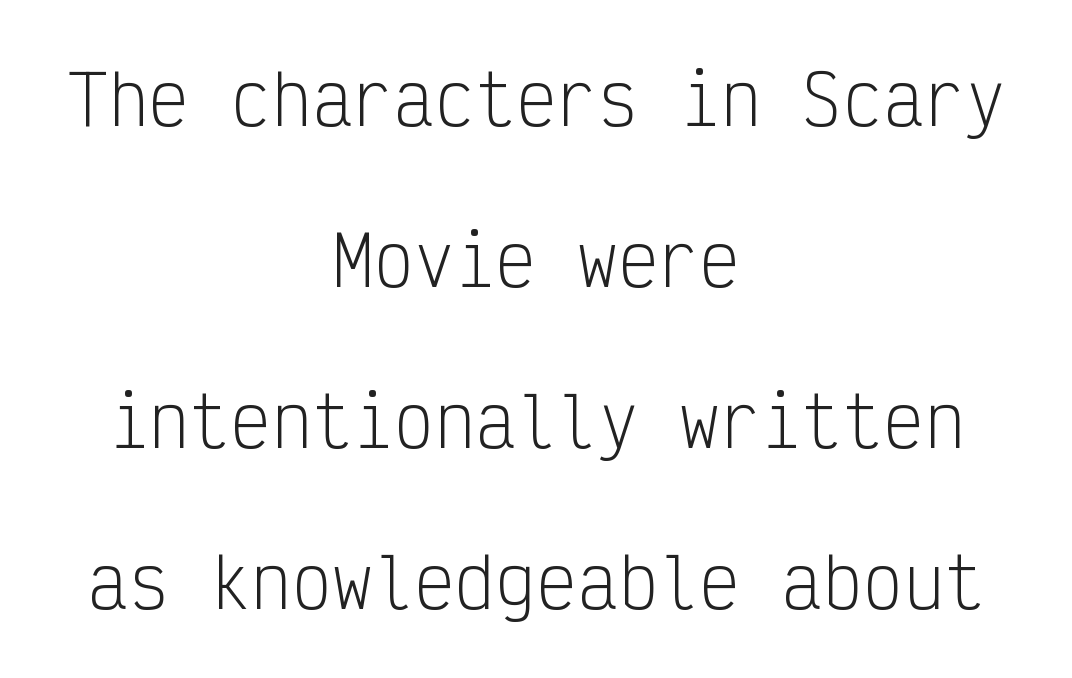
The image shows 68 px light, condensed sans-serif type, upright, monospaced; set centered, loose line spacing (2.37x), normal letter spacing, not underlined; low stroke contrast and a medium x-height.
